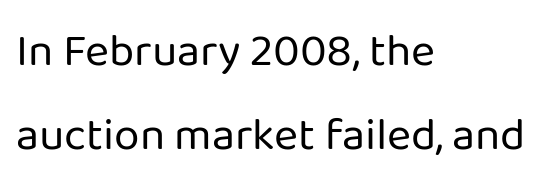
The image shows 46 px regular-weight sans-serif type, upright; set left-aligned, line spacing 1.83x, normal letter spacing, not underlined; low stroke contrast and a medium x-height.
